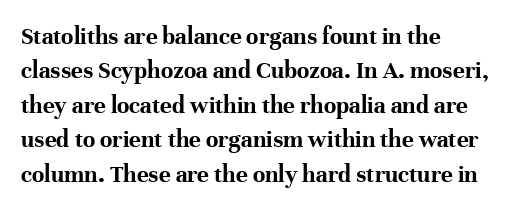
Q: Is the text bold? A: Yes.
Q: Is the text italic (slanted)? A: No, it is upright.
Q: Is the text underlined? A: No.
Q: How is the paragraph aligned? A: Left-aligned.
Q: Is the spacing between letters normal or unusually wide? A: Normal.
Q: Is the spacing between lines tight, normal or loose? A: Normal.
